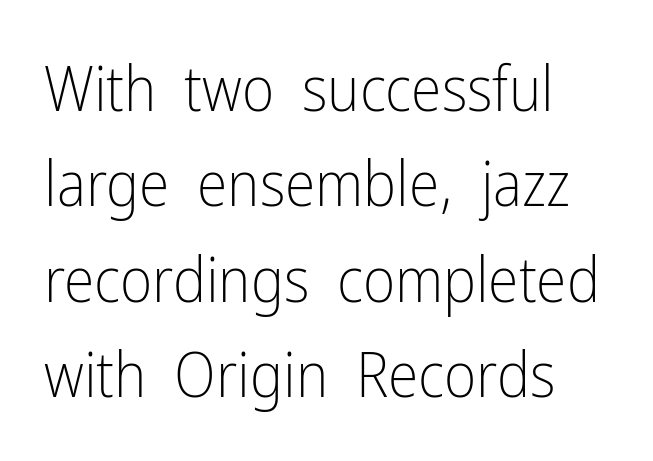
Just letters on the line, the space beneath them empty. The line-height multiplier appears to be the usual default. Italic? Not at all — the glyphs are vertical. Observe the absence of serifs on each vertical stroke in this sample.
